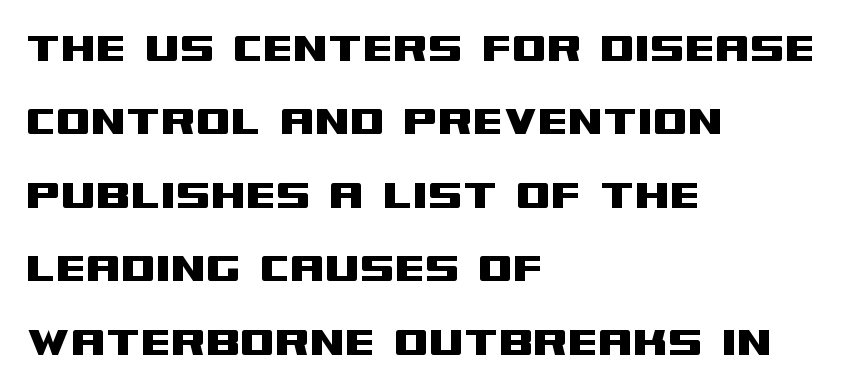
{"serif": "no", "italic": "no", "width": "wide", "stroke_contrast": "medium", "x_height": "large", "monospaced": "no", "underline": "no", "align": "left", "line_spacing": "normal", "line_spacing_ratio": 1.47, "letter_spacing": "normal", "letter_spacing_em": 0.0, "glyph_px": 50}
